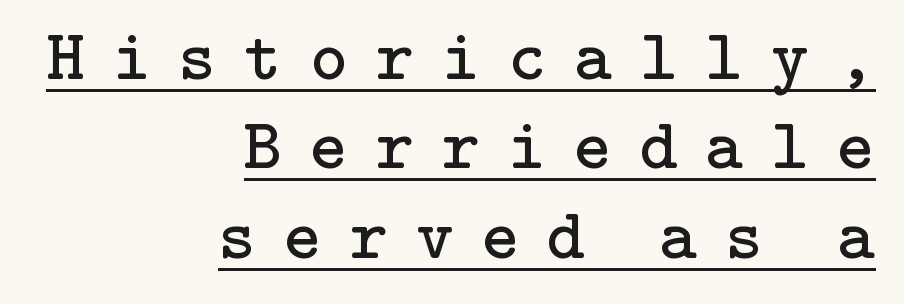
{"serif": "yes", "italic": "no", "bold": "no", "weight": "regular", "width": "normal", "stroke_contrast": "low", "x_height": "medium", "underline": "yes", "align": "right", "line_spacing_ratio": 1.24, "letter_spacing": "wide", "letter_spacing_em": 0.39, "glyph_px": 72}
